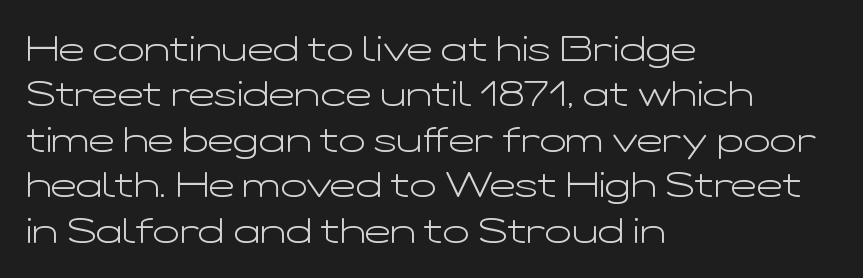
Posture: upright roman. This sample keeps an unexceptional amount of space between lines. The space directly below the letters is spotless. The face used here is rendered with its standard letterfit. Think standard paragraph weight, or any step lighter than that.
